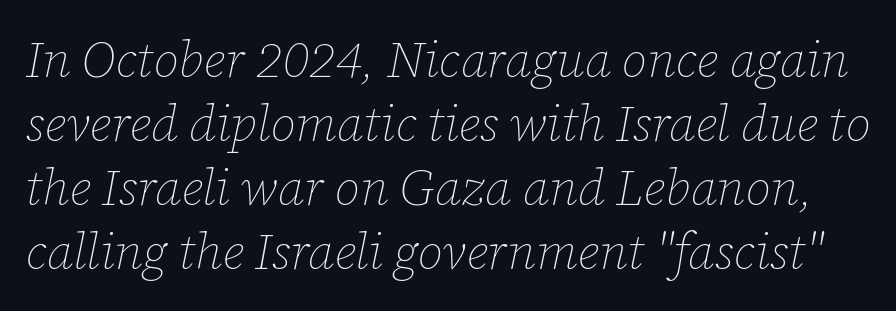
{"italic": "yes", "lean": "right", "slant_degrees": 12, "bold": "no", "weight": "thin", "width": "normal", "stroke_contrast": "low", "x_height": "medium", "monospaced": "no", "underline": "no", "line_spacing": "normal", "line_spacing_ratio": 1.28, "letter_spacing": "normal", "letter_spacing_em": 0.0, "glyph_px": 50}
